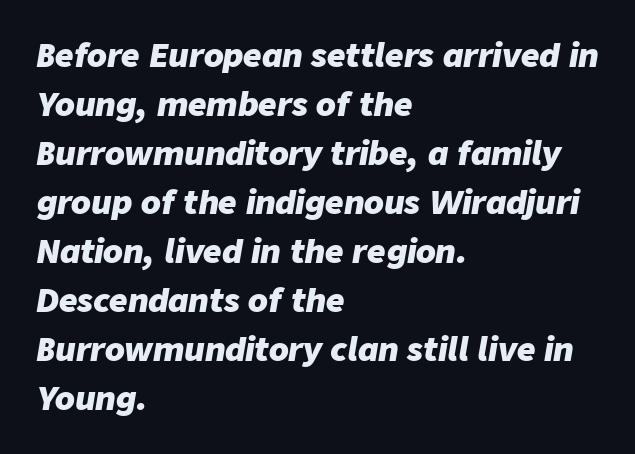
The image shows 32 px heavy type, italic (leaning right); set left-aligned, normal line spacing (1.53x), normal letter spacing, not underlined; low stroke contrast and a medium x-height.
